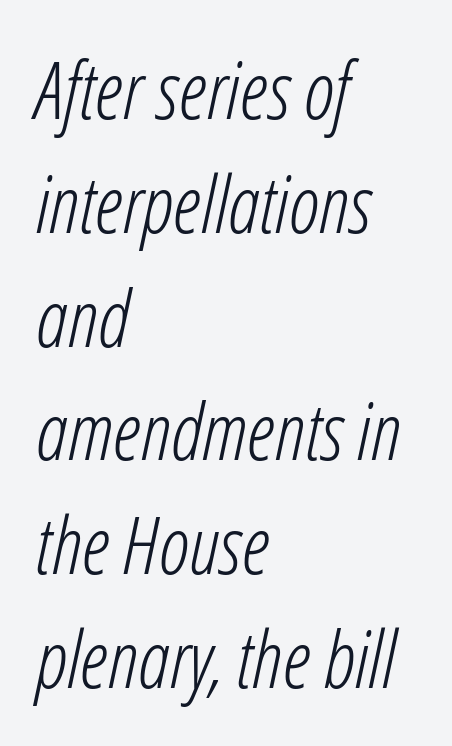
Q: Is the text bold? A: No.
Q: Is the text italic (slanted)? A: Yes, it leans right by about 12 degrees.
Q: Is the text underlined? A: No.
Q: How is the paragraph aligned? A: Left-aligned.
Q: Is the spacing between letters normal or unusually wide? A: Normal.
Q: Is the spacing between lines tight, normal or loose? A: Normal.
Q: Width (condensed, normal, or wide)? A: Condensed.
Q: Stroke contrast? A: Low.
Q: x-height? A: Medium.
Q: Monospaced? A: No.
